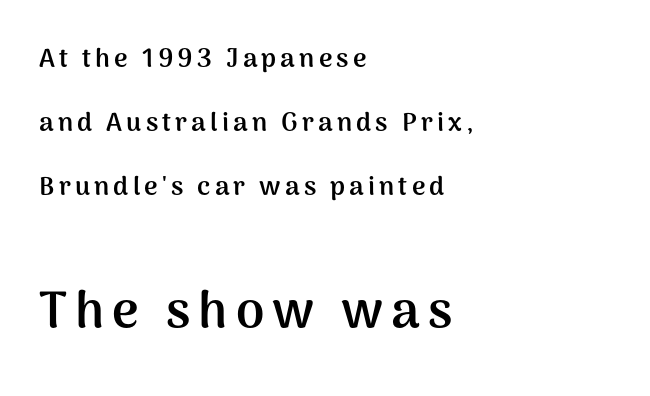
The image shows 51 px semibold sans-serif type, upright; set left-aligned, loose line spacing (2.47x), not underlined; the second (bottom) block is 1.96x larger; medium stroke contrast and a medium x-height.
